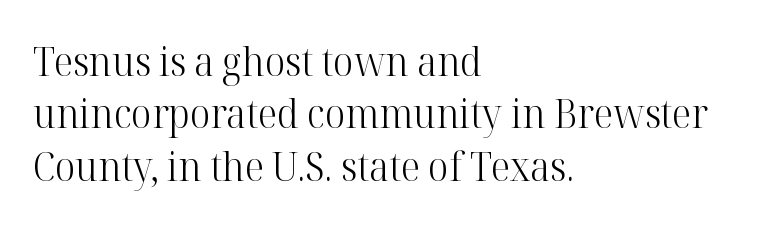
The image shows 40 px light serif type, upright; set left-aligned, normal line spacing (1.31x), normal letter spacing, not underlined; high stroke contrast and a medium x-height.
